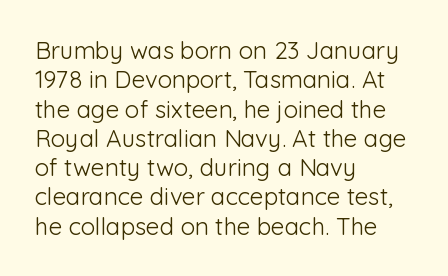
Notice how the stems are strictly vertical — no italics here. Standard letterfit; no display-style spreading of the glyphs. The space beneath each line is pristine and unruled. Counters stay open thanks to moderate or lighter strokes. A classic flush-left, rag-right setting is used for this passage.
